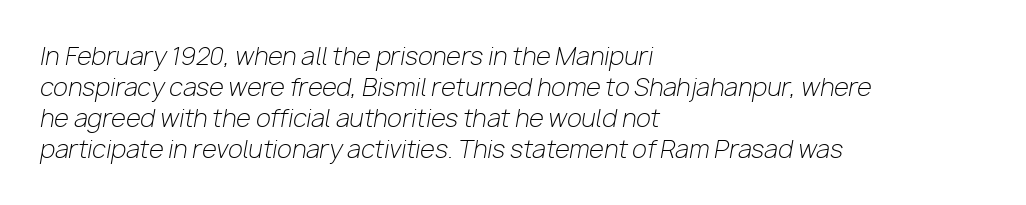
Where is the straight margin? On the left. This sample uses plain, unmodified letter spacing. Normally led — the rows are evenly, conventionally spaced. Ink coverage per letter is moderate at most.
